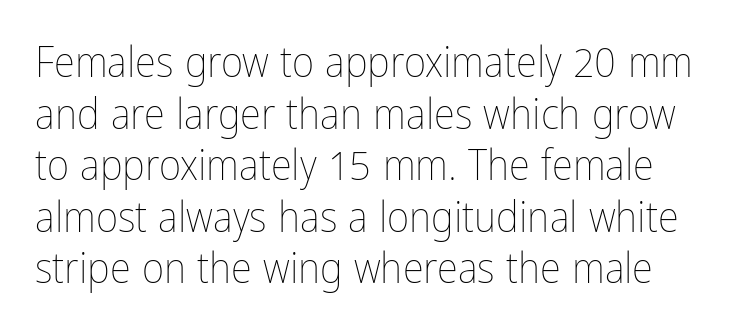
{"italic": "no", "bold": "no", "weight": "thin", "width": "condensed", "stroke_contrast": "low", "x_height": "medium", "monospaced": "no", "underline": "no", "line_spacing_ratio": 1.2, "letter_spacing": "normal", "letter_spacing_em": 0.0, "glyph_px": 43}
